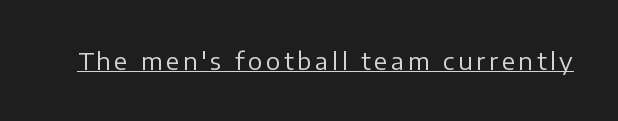
{"italic": "no", "bold": "no", "underline": "yes", "glyph_px": 24}
